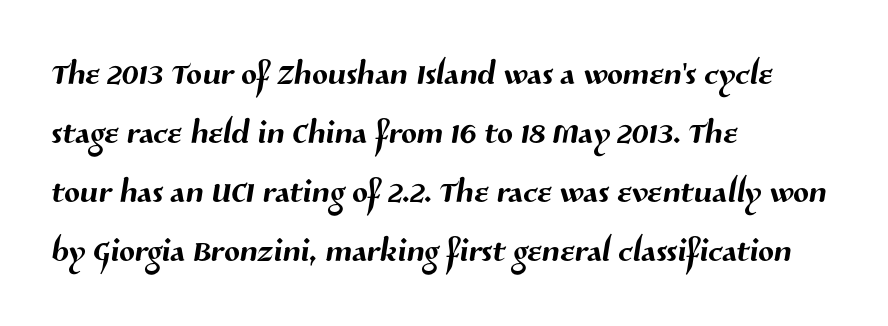
Q: Is the typeface a serif or a sans-serif typeface? A: Sans-serif.
Q: Is the text underlined? A: No.
Q: How is the paragraph aligned? A: Left-aligned.
Q: Is the spacing between letters normal or unusually wide? A: Normal.
Q: Is the spacing between lines tight, normal or loose? A: Normal.
Q: Width (condensed, normal, or wide)? A: Normal.
Q: Stroke contrast? A: Medium.
Q: x-height? A: Medium.
Q: Monospaced? A: No.
